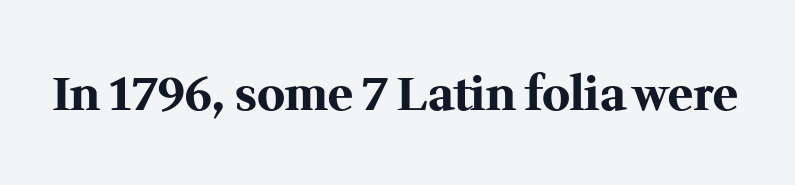
The image shows 47 px bold serif type, upright; set normal letter spacing, not underlined; medium stroke contrast and a medium x-height.
